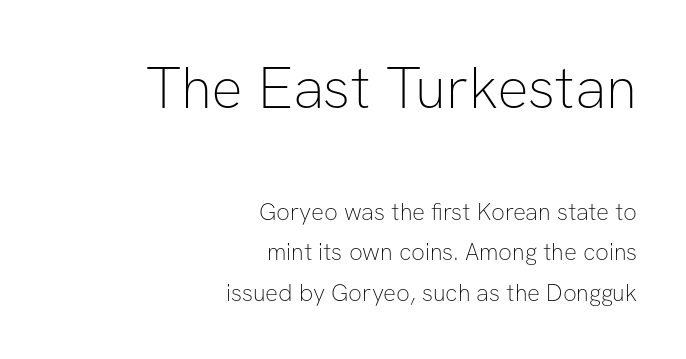
Q: Is the text bold? A: No.
Q: Is the text italic (slanted)? A: No, it is upright.
Q: Is the typeface a serif or a sans-serif typeface? A: Sans-serif.
Q: Is the text underlined? A: No.
Q: How is the paragraph aligned? A: Right-aligned.
Q: Is the spacing between letters normal or unusually wide? A: Normal.
Q: Is the spacing between lines tight, normal or loose? A: Normal.
Q: Which block of text is set in a larger size, the first (top) or the second (bottom)? A: The first (top) one.
Q: Width (condensed, normal, or wide)? A: Normal.
Q: Stroke contrast? A: Low.
Q: x-height? A: Medium.
Q: Monospaced? A: No.
